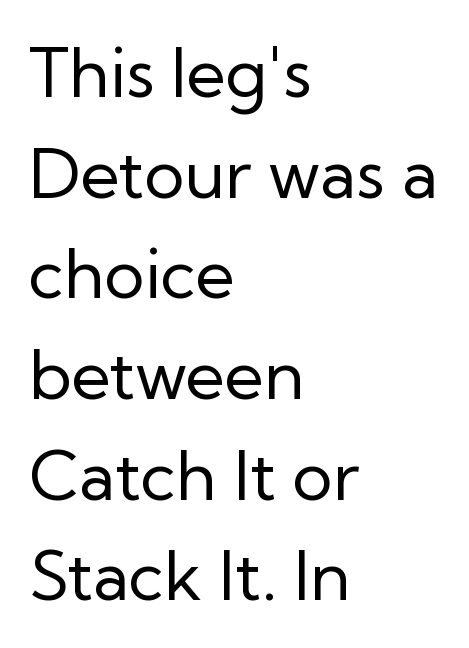
Spacing verdict: proportional, widths tailored to each character. The line-height multiplier appears to be the usual default. Every character sits straight up, as roman type does. Stems here are at most as thick as an everyday book face.
